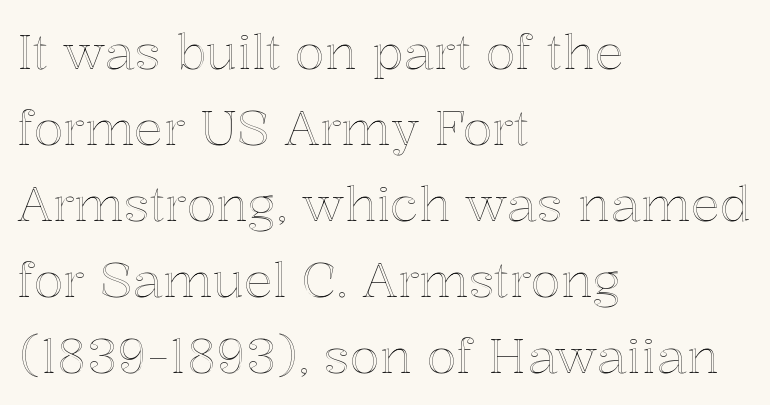
How are the letters spaced? Ordinarily, with no added tracking. Looks like regular typesetting: each glyph gets only the width it needs. The specimen omits any rule beneath the text block's lines. Reading down the block, your eye returns to a fixed left position each line.
